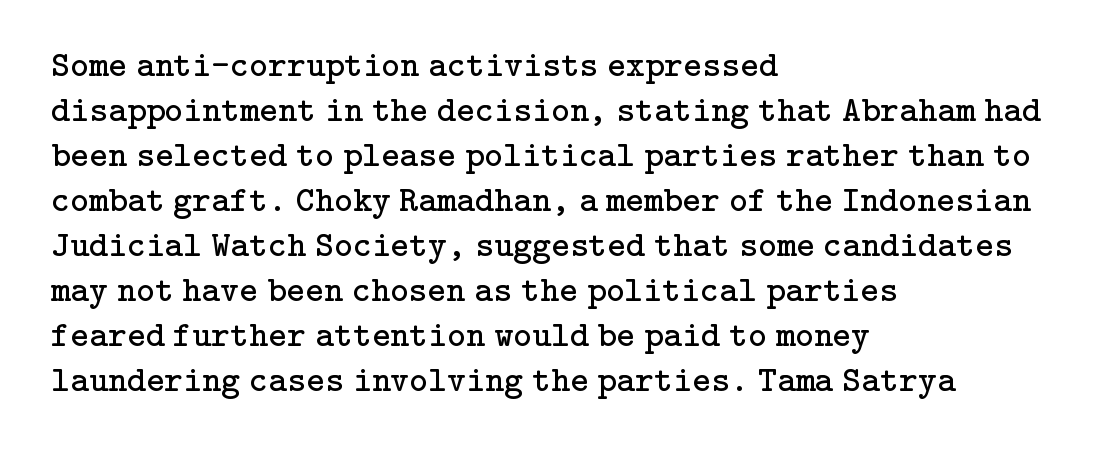
{"serif": "yes", "italic": "no", "bold": "no", "weight": "regular", "width": "normal", "stroke_contrast": "low", "x_height": "medium", "underline": "no", "align": "left", "line_spacing": "normal", "line_spacing_ratio": 1.25, "letter_spacing": "normal", "letter_spacing_em": 0.0, "glyph_px": 36}
